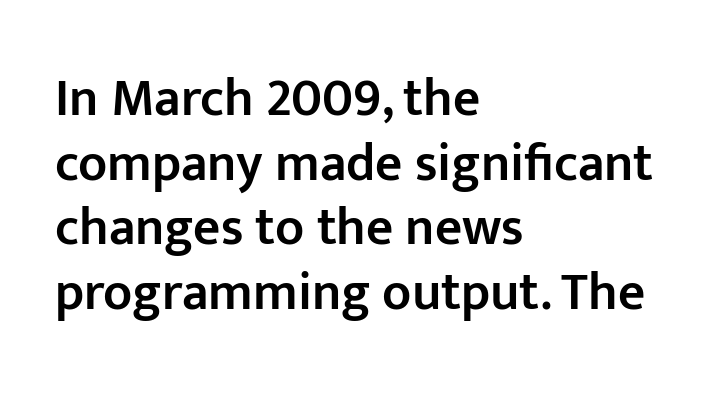
{"serif": "no", "italic": "no", "bold": "semi", "weight": "semibold", "width": "normal", "stroke_contrast": "low", "x_height": "medium", "monospaced": "no", "underline": "no", "align": "left", "line_spacing_ratio": 1.22, "letter_spacing": "normal", "letter_spacing_em": 0.0, "glyph_px": 53}
